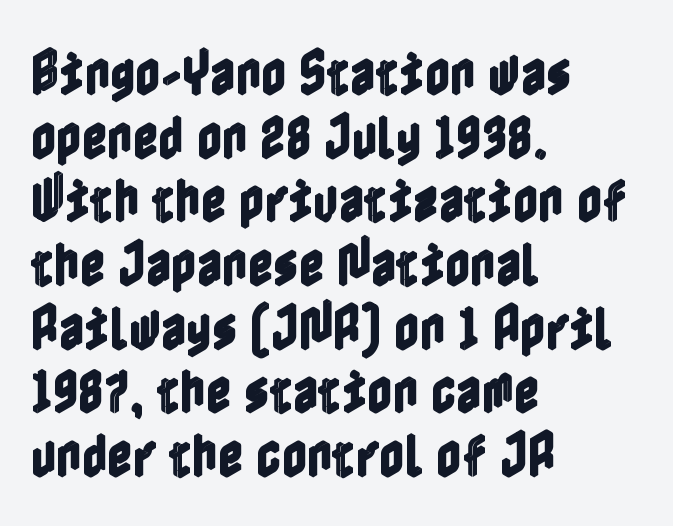
{"italic": "no", "width": "condensed", "x_height": "medium", "underline": "no", "align": "left", "line_spacing": "normal", "line_spacing_ratio": 1.3, "letter_spacing": "normal", "letter_spacing_em": 0.0, "glyph_px": 49}
